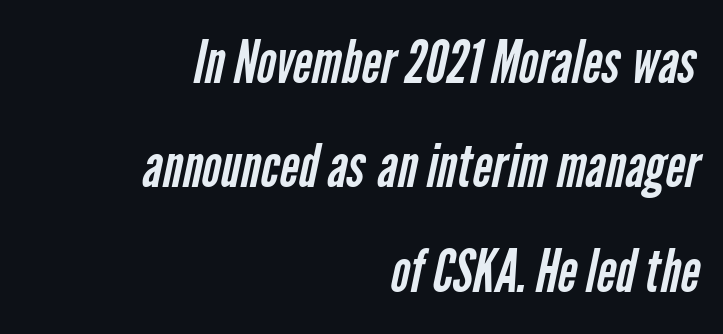
Teacher's note: observe the even right margin — that is flush-right alignment. Stroke mass is kept to a normal reading level or below. The letters sit at their default tracking, neither squeezed nor spread. Looks like regular typesetting: each glyph gets only the width it needs.
